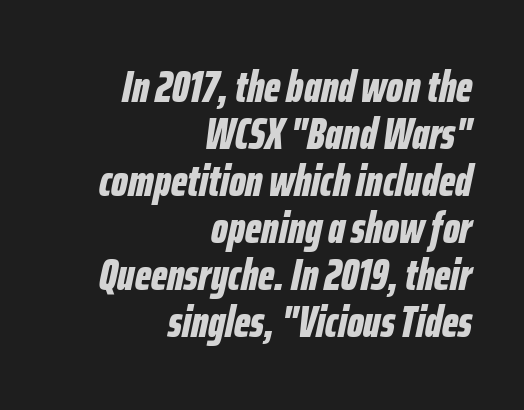
The image shows 44 px bold, condensed type, italic (leaning right); set right-aligned, tight line spacing (1.07x), normal letter spacing, not underlined; low stroke contrast and a medium x-height.
